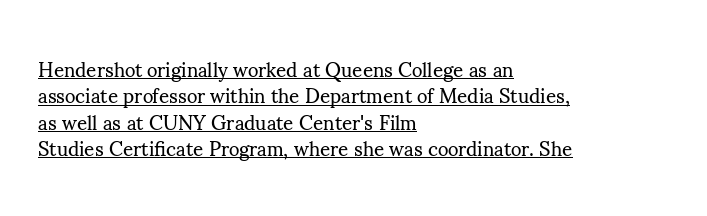
These lines sit exactly where default settings would place them. What decoration does the sample have? An underline. Glyph-to-glyph distance matches everyday printed text. Nope, not italic — everything's standing straight. Each line starts at the same left margin while the right side varies.
